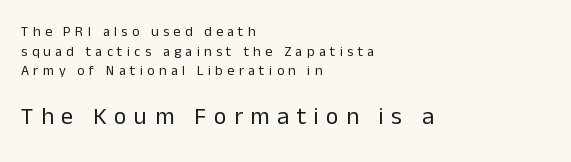
Letters rest on an invisible, unmarked baseline. Casual observation: everything's shoved over to the left. Interline gaps are of average width in this sample. Each word looks stretched out because of the extra space between its letters.
